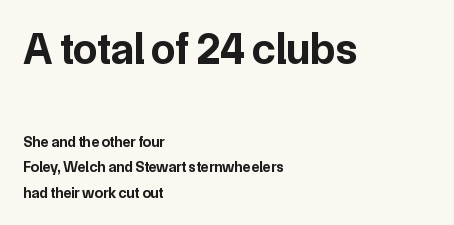
The letters advance in unequal steps, a hallmark of proportional type. Leftover space on each line is placed entirely after the last word. What's the leading like? Ordinary, nothing unusual. Words float on clear page, feet unadorned. Characters follow at the spacing the type designer built in.
